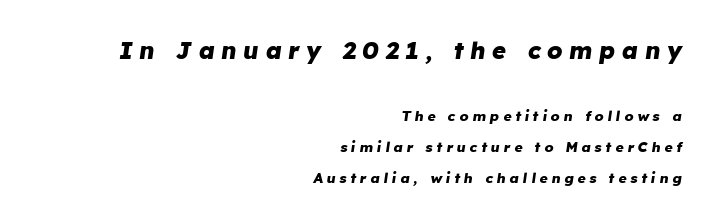
The image shows 24 px bold type, italic (leaning right); set right-aligned, loose line spacing (2.2x), unusually wide letter spacing (+0.27 em), not underlined; the first (top) block is 1.71x larger.
